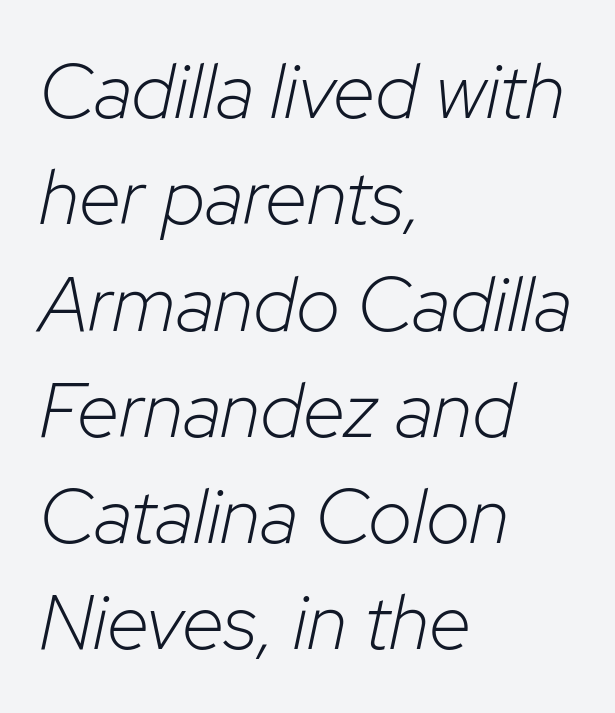
Q: Is the text bold? A: No.
Q: Is the text italic (slanted)? A: Yes, it leans right by about 12 degrees.
Q: Is the text underlined? A: No.
Q: How is the paragraph aligned? A: Left-aligned.
Q: Is the spacing between letters normal or unusually wide? A: Normal.
Q: Is the spacing between lines tight, normal or loose? A: Normal.
Q: Width (condensed, normal, or wide)? A: Normal.
Q: Stroke contrast? A: Low.
Q: x-height? A: Medium.
Q: Monospaced? A: No.
